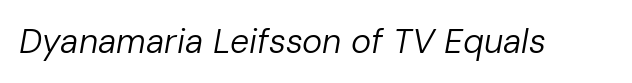
{"italic": "yes", "lean": "right", "slant_degrees": 10, "bold": "no", "weight": "regular", "width": "normal", "stroke_contrast": "low", "x_height": "medium", "monospaced": "no", "underline": "no", "letter_spacing": "normal", "letter_spacing_em": 0.0, "glyph_px": 34}
